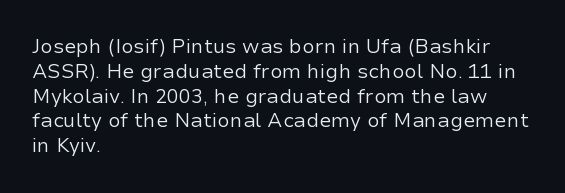
Q: Is the text bold? A: No.
Q: Is the text italic (slanted)? A: No, it is upright.
Q: Is the text underlined? A: No.
Q: How is the paragraph aligned? A: Left-aligned.
Q: Is the spacing between letters normal or unusually wide? A: Normal.
